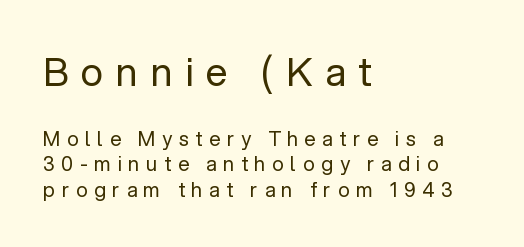
Q: Is the text bold? A: No.
Q: Is the text italic (slanted)? A: No, it is upright.
Q: Is the typeface a serif or a sans-serif typeface? A: Sans-serif.
Q: Is the text underlined? A: No.
Q: How is the paragraph aligned? A: Left-aligned.
Q: Is the spacing between letters normal or unusually wide? A: Unusually wide.
Q: Is the spacing between lines tight, normal or loose? A: Normal.
Q: Which block of text is set in a larger size, the first (top) or the second (bottom)? A: The first (top) one.
Q: Width (condensed, normal, or wide)? A: Normal.
Q: Stroke contrast? A: Low.
Q: x-height? A: Medium.
Q: Monospaced? A: No.
